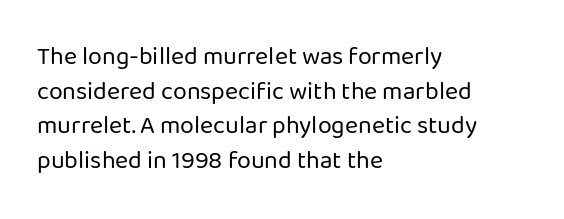
The letters stand straight up with perfectly vertical stems. The typesetter chose a ragged-right arrangement here. What's the leading like? Ordinary, nothing unusual. Nothing unusual about the tracking: characters are spaced as the font intends. Is the stroke heavy? The answer is a plain regular-or-lighter.
